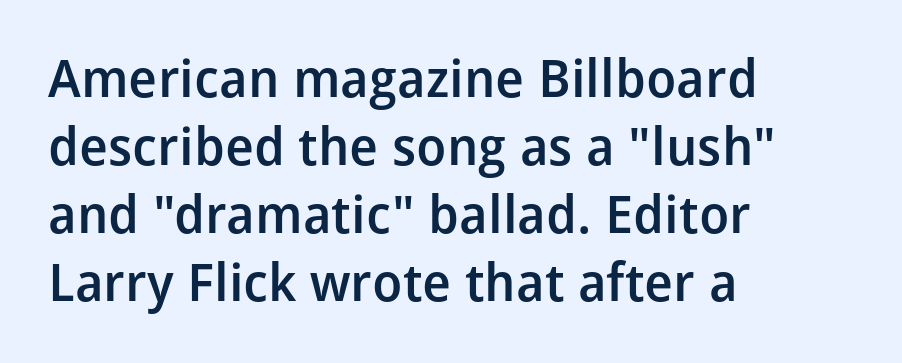
{"serif": "no", "italic": "no", "bold": "semi", "weight": "semibold", "width": "normal", "stroke_contrast": "low", "x_height": "medium", "monospaced": "no", "underline": "no", "align": "left", "line_spacing": "normal", "line_spacing_ratio": 1.31, "letter_spacing": "normal", "letter_spacing_em": 0.0, "glyph_px": 52}
